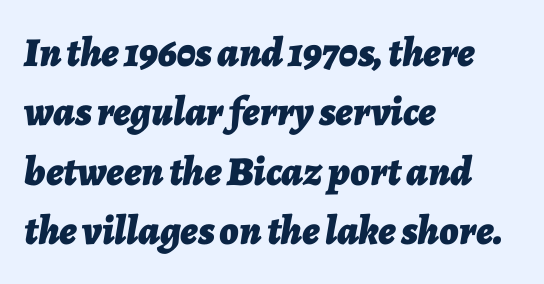
Does the leading feel generous? No, just average. The characters look thick and weighty, a clear bold. Underline: absent. Each letter keeps its own natural width here, so spacing adapts to shape. Here the glyphs are tracked normally, forming tight word shapes. Rendered with sloped, italic letterforms.
